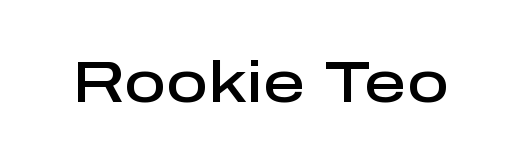
{"serif": "no", "italic": "no", "bold": "semi", "weight": "semibold", "width": "normal", "stroke_contrast": "low", "x_height": "medium", "monospaced": "no", "underline": "no", "letter_spacing": "normal", "letter_spacing_em": 0.0, "glyph_px": 58}
